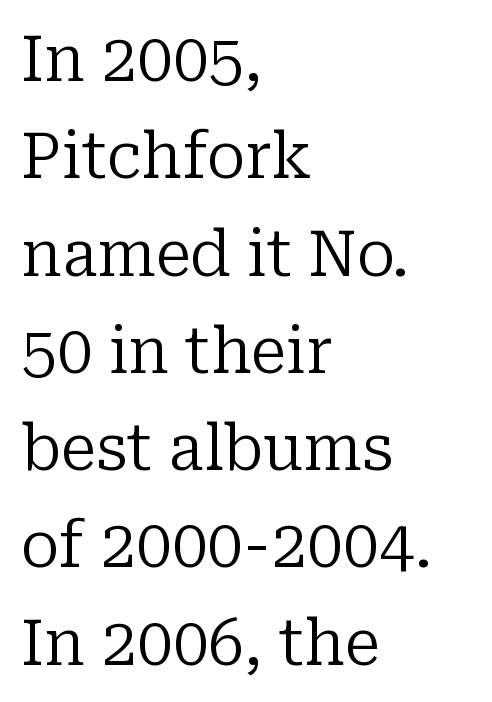
{"serif": "yes", "italic": "no", "bold": "no", "weight": "regular", "width": "normal", "stroke_contrast": "low", "x_height": "medium", "monospaced": "no", "underline": "no", "align": "left", "line_spacing": "normal", "line_spacing_ratio": 1.52, "letter_spacing": "normal", "letter_spacing_em": 0.0, "glyph_px": 64}
